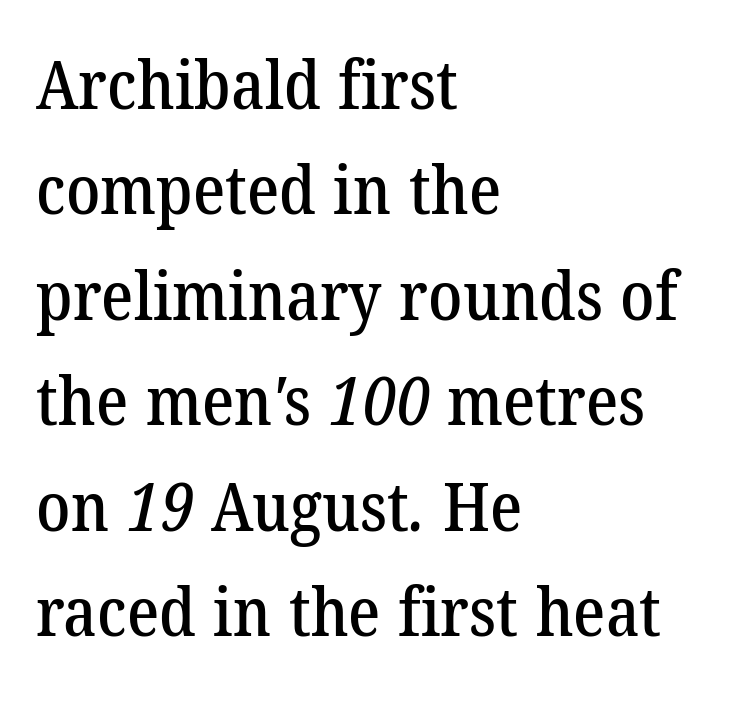
Which margin do the lines hug? The left one — the right edge is uneven. The area under the type is left untouched. This rendering employs a face with finishing strokes, i.e., a serif. Varying glyph widths throughout — classic text-font behaviour. Tracking here is standard; glyphs follow each other at the usual distance. The designer left line spacing at the default.
